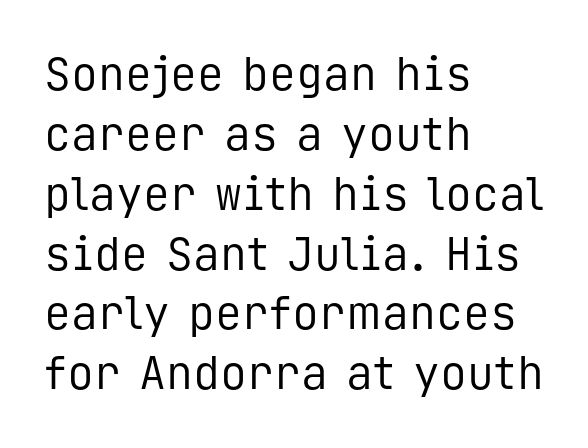
{"serif": "no", "italic": "no", "bold": "no", "weight": "regular", "width": "normal", "stroke_contrast": "low", "x_height": "medium", "monospaced": "yes", "underline": "no", "align": "left", "line_spacing": "normal", "line_spacing_ratio": 1.33, "letter_spacing": "normal", "letter_spacing_em": 0.0, "glyph_px": 45}
